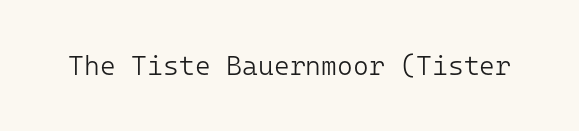
Has an underline been added? It has not. The type is set solid horizontally, with unmodified tracking. The characters are drawn with everyday or finer stroke widths. Every character sits straight up, as roman type does.
